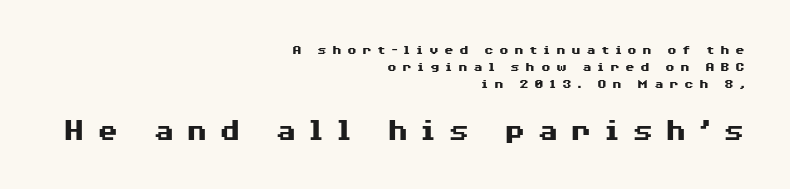
{"serif": "no", "italic": "no", "bold": "yes", "weight": "heavy", "width": "wide", "stroke_contrast": "medium", "x_height": "medium", "monospaced": "no", "underline": "no", "align": "right", "line_spacing_ratio": 1.22, "letter_spacing": "wide", "letter_spacing_em": 0.38, "larger_block": "second", "size_ratio": 2.21, "glyph_px": 31}
